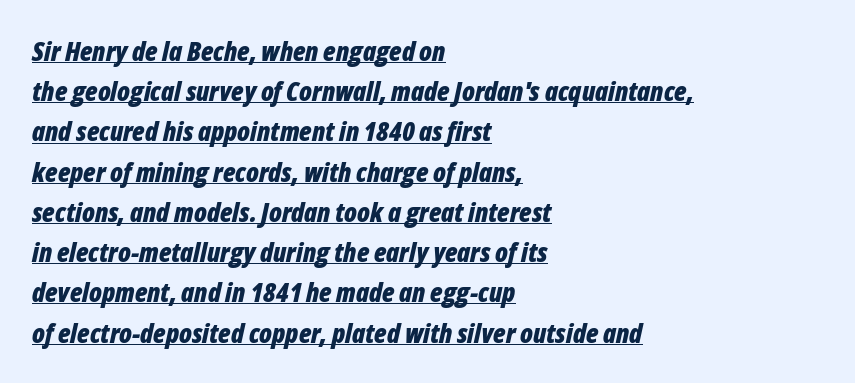
Line beginnings align vertically; line endings do not. The tracking reads as untouched default to a designer's eye. One glance says typical: line gaps are just what's usual. When letters slant like this, we call the style italic. These lines carry a lot of weight — the face is fully bold. A typographer would call this underscored text.
